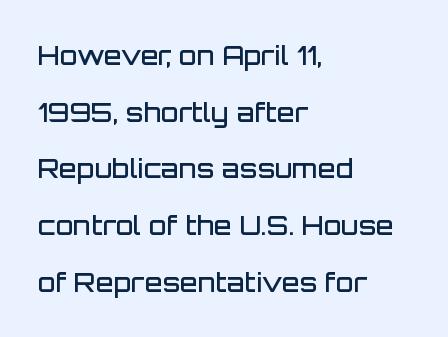
The lines are quadded left. Nope, not italic — everything's standing straight. Descender tails drop into unmarked territory. The lines are spread far apart with generous leading. Strokes here are thickened, but only to semibold level. Nothing unusual about the tracking: characters are spaced as the font intends.
